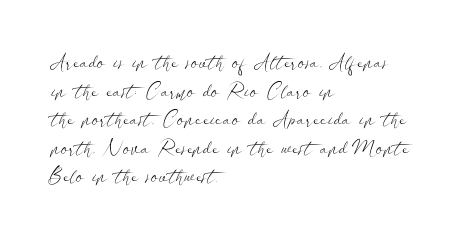
Honestly, the letter spacing is just normal — you wouldn't notice it. Every row of glyphs begins at an identical x-position on the left. A typesetter would call this leading conventional body-copy spacing.
